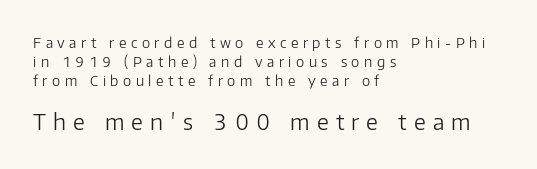
{"italic": "no", "bold": "no", "underline": "no", "align": "left", "line_spacing": "normal", "line_spacing_ratio": 1.35, "letter_spacing": "wide", "letter_spacing_em": 0.32, "larger_block": "second", "size_ratio": 1.57, "glyph_px": 22}
